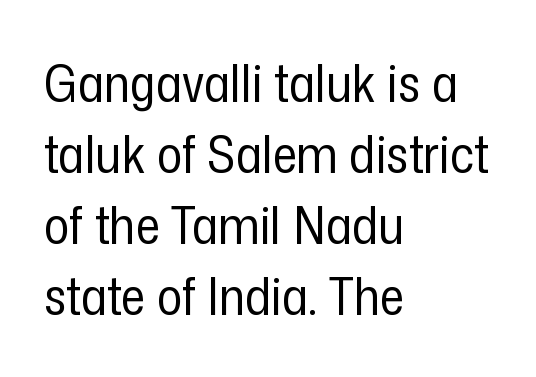
The image shows 53 px regular-weight, condensed sans-serif type, upright; set left-aligned, normal line spacing (1.34x), normal letter spacing, not underlined; low stroke contrast and a medium x-height.
